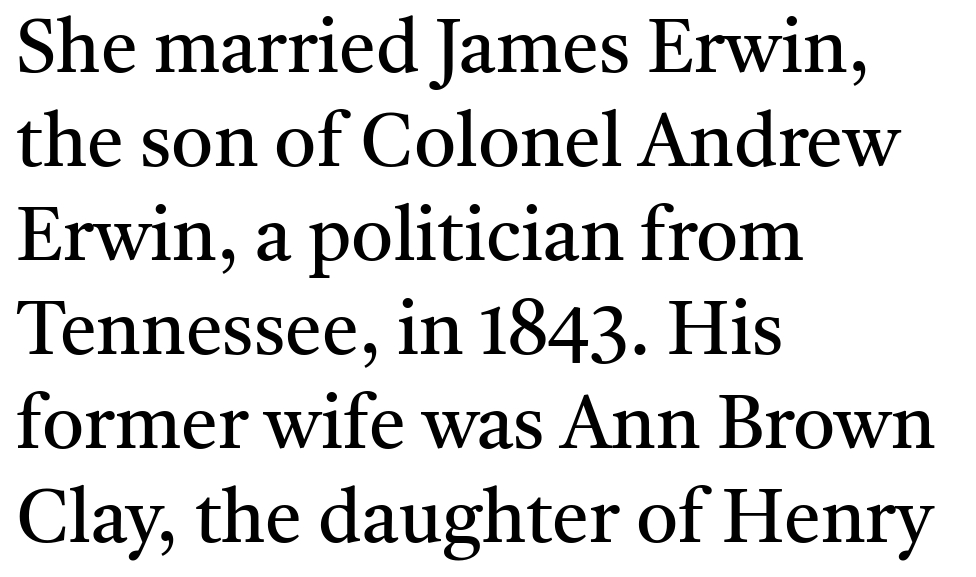
The image shows 74 px regular-weight serif type, upright; set left-aligned, normal line spacing (1.27x), normal letter spacing, not underlined; medium stroke contrast and a medium x-height.
